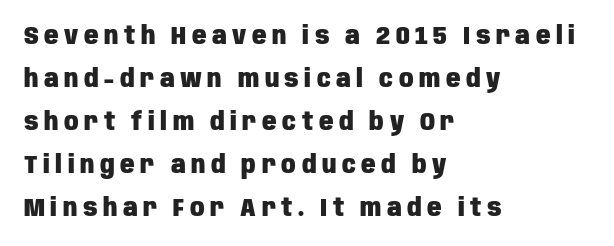
Q: Is the text bold? A: Yes.
Q: Is the text italic (slanted)? A: No, it is upright.
Q: Is the text underlined? A: No.
Q: How is the paragraph aligned? A: Left-aligned.
Q: Is the spacing between letters normal or unusually wide? A: Unusually wide.
